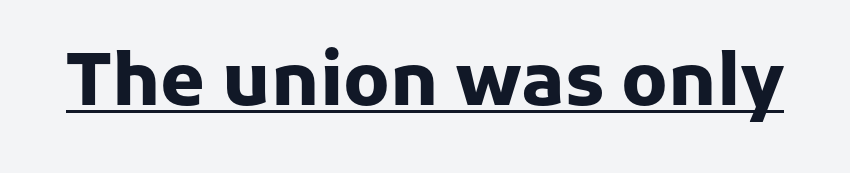
{"serif": "no", "italic": "no", "bold": "yes", "weight": "heavy", "width": "normal", "stroke_contrast": "low", "x_height": "medium", "monospaced": "no", "underline": "yes", "letter_spacing": "normal", "letter_spacing_em": 0.0, "glyph_px": 72}
